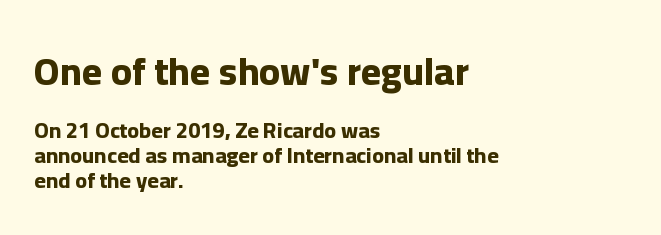
The image shows 39 px bold sans-serif type, upright; set left-aligned, tight line spacing (1.13x), normal letter spacing, not underlined; the first (top) block is 1.77x larger; low stroke contrast and a medium x-height.
